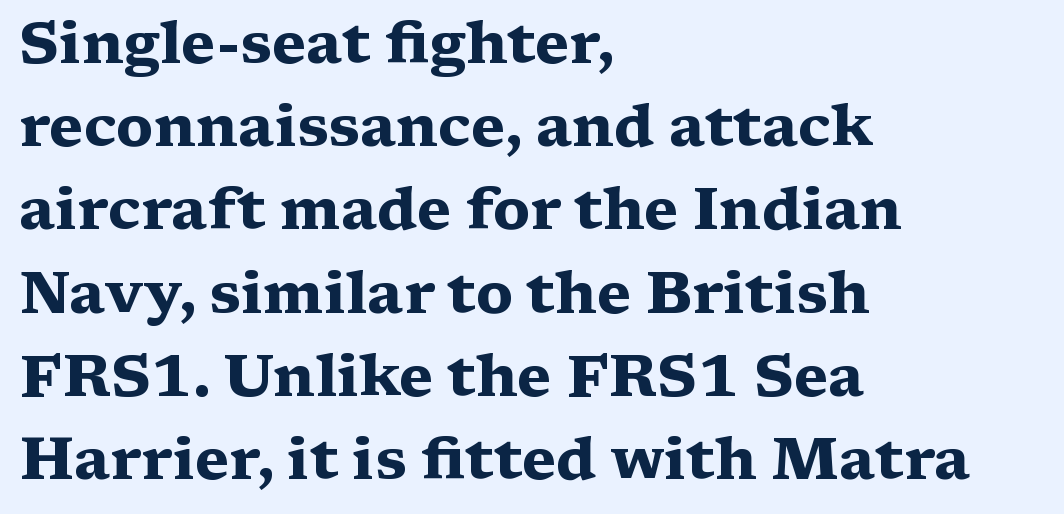
This sample keeps an unexceptional amount of space between lines. Clear beneath every line of the passage. It's the straight-up-and-down kind of type. In CSS terms this would be text-align: left.
